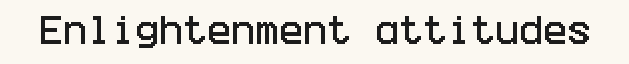
Q: Is the text italic (slanted)? A: No, it is upright.
Q: Is the typeface a serif or a sans-serif typeface? A: Sans-serif.
Q: Is the text underlined? A: No.
Q: Is the spacing between letters normal or unusually wide? A: Normal.
Q: Width (condensed, normal, or wide)? A: Condensed.
Q: Stroke contrast? A: Low.
Q: x-height? A: Large.
